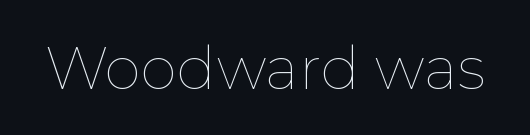
Q: Is the text bold? A: No.
Q: Is the text italic (slanted)? A: No, it is upright.
Q: Is the text underlined? A: No.
Q: Is the spacing between letters normal or unusually wide? A: Normal.
Q: Width (condensed, normal, or wide)? A: Normal.
Q: Stroke contrast? A: Low.
Q: x-height? A: Medium.
Q: Monospaced? A: No.
